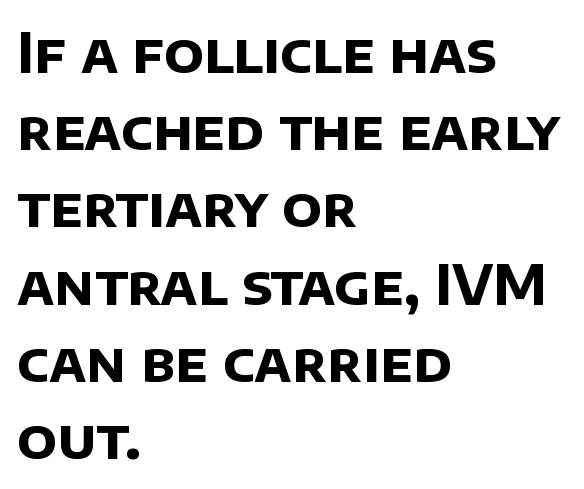
A clean baseline with only descenders dipping below it. Is there much room between lines? A standard amount, neither cramped nor airy. The rendering shows plain stroke endings on the letterforms — a sans-serif design. Character widths vary here, with narrow letters taking less room than wide ones. The letters sit at their default tracking, neither squeezed nor spread. A classic flush-left, rag-right setting is used for this passage.
